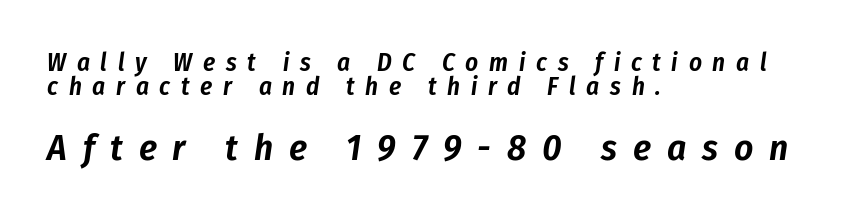
The image shows 37 px condensed type, italic (leaning right); set left-aligned, tight line spacing (0.97x), unusually wide letter spacing (+0.43 em), not underlined; the second (bottom) block is 1.48x larger; low stroke contrast and a medium x-height.
